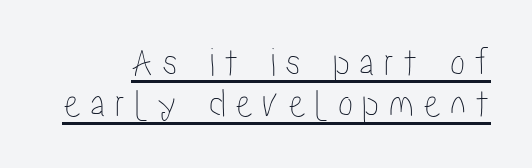
The image shows 41 px condensed type, upright; set tight line spacing (1.01x), unusually wide letter spacing (+0.22 em), underlined; low stroke contrast and a medium x-height.
